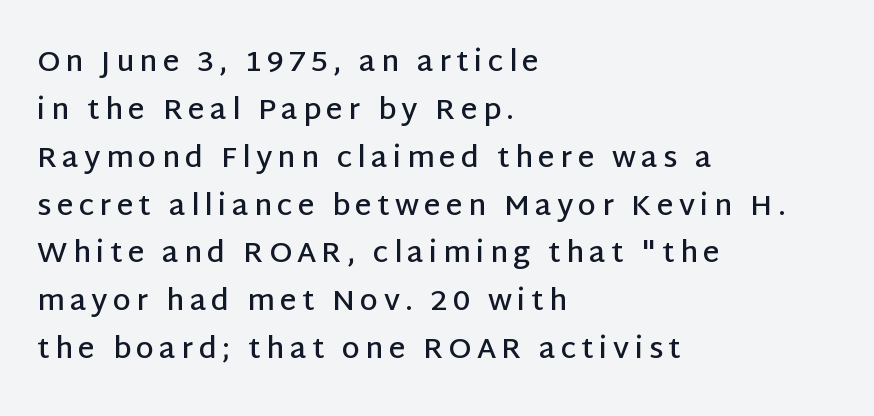
A roman cut, with each character standing at attention. Observe the absence of serifs on each vertical stroke in this sample. If you drew a ruler down the left edge, every line would touch it. Notice how descenders clear the ascenders below comfortably — that's standard leading. Set as a demibold, roughly 600 on the weight scale. This rendering features lettering with no underline.
